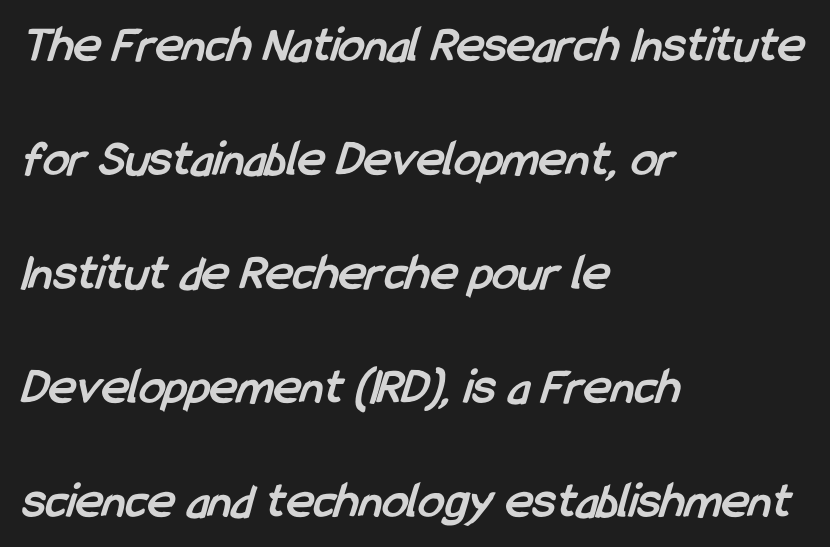
The image shows 52 px semibold, condensed sans-serif type; set left-aligned, loose line spacing (2.19x), normal letter spacing, not underlined; low stroke contrast and a medium x-height.
